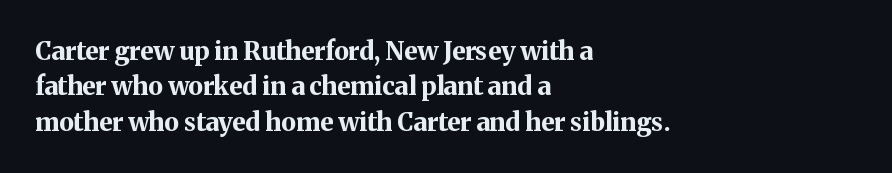
The strokes are fattened all the way to bold. Does the copy run flush right? No — it runs flush left. The face used here is rendered with its standard letterfit. Does the leading feel generous? No, just average. The typography opts for an upright posture over an oblique one.
